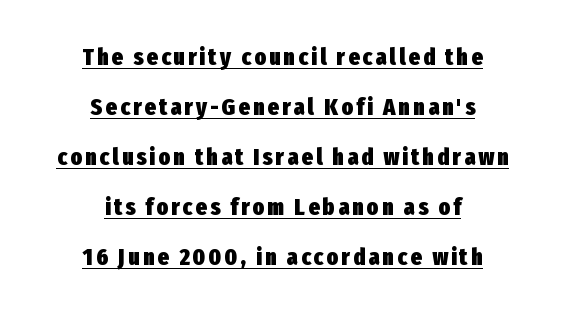
The image shows 24 px bold type, upright; set centered, loose line spacing (2.08x), underlined.
